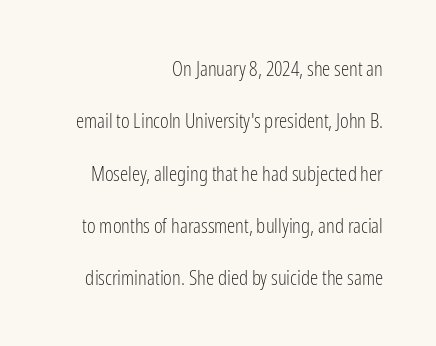
There is no visible air inserted between adjacent glyphs. Notice how the stems are strictly vertical — no italics here. Layout note: lines flush right. Descenders hang freely into open space.
